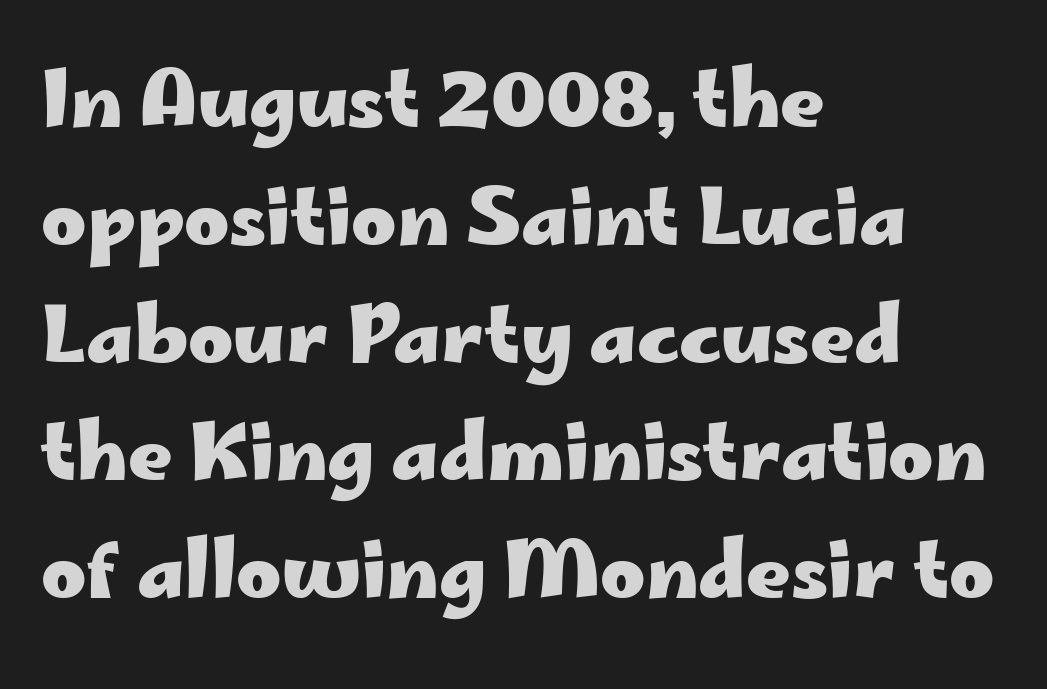
{"serif": "no", "italic": "no", "bold": "yes", "weight": "heavy", "width": "wide", "stroke_contrast": "low", "x_height": "small", "monospaced": "no", "underline": "no", "align": "left", "line_spacing": "normal", "line_spacing_ratio": 1.53, "letter_spacing": "normal", "letter_spacing_em": 0.0, "glyph_px": 77}
